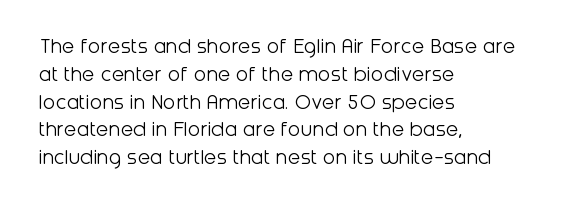
Italic: no, the glyphs are upright roman. Typeset ragged right — the left edge is the straight one. The gaps between neighbouring characters are ordinary and unremarkable. No letter is thick-stroked: the sample isn't bold. Lines of text with bare space underneath.
